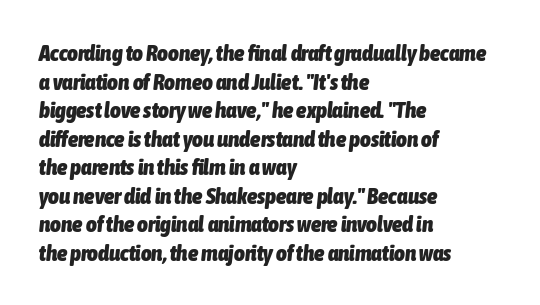
Q: Is the text bold? A: Yes.
Q: Is the text italic (slanted)? A: Yes, it leans right by about 6 degrees.
Q: Is the text underlined? A: No.
Q: How is the paragraph aligned? A: Left-aligned.
Q: Is the spacing between letters normal or unusually wide? A: Normal.
